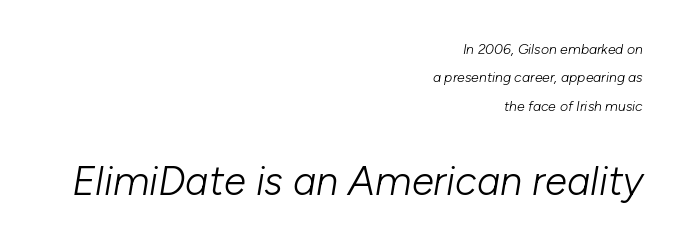
Q: Is the text bold? A: No.
Q: Is the text italic (slanted)? A: Yes, it leans right by about 10 degrees.
Q: Is the text underlined? A: No.
Q: How is the paragraph aligned? A: Right-aligned.
Q: Is the spacing between letters normal or unusually wide? A: Normal.
Q: Is the spacing between lines tight, normal or loose? A: Loose.
Q: Which block of text is set in a larger size, the first (top) or the second (bottom)? A: The second (bottom) one.
Q: Width (condensed, normal, or wide)? A: Normal.
Q: Stroke contrast? A: Low.
Q: x-height? A: Medium.
Q: Monospaced? A: No.
